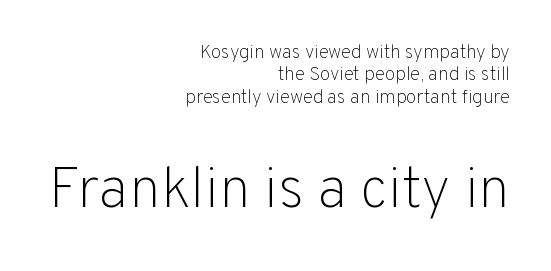
Has an underline been added? It has not. A student would call this right alignment; a typographer would say flush right, rag left. This rendering employs a face without finishing strokes, i.e., a sans-serif. Stroke mass is kept to a normal reading level or below.
